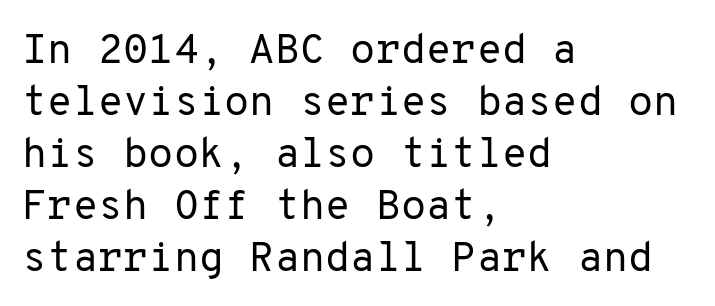
The image shows 41 px regular-weight sans-serif type, upright, monospaced; set left-aligned, normal line spacing (1.27x), normal letter spacing, not underlined; low stroke contrast and a medium x-height.
